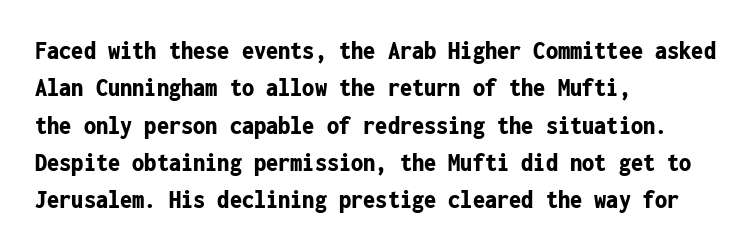
Q: Is the text bold? A: Yes.
Q: Is the text italic (slanted)? A: No, it is upright.
Q: Is the text underlined? A: No.
Q: How is the paragraph aligned? A: Left-aligned.
Q: Is the spacing between letters normal or unusually wide? A: Normal.
Q: Is the spacing between lines tight, normal or loose? A: Normal.
